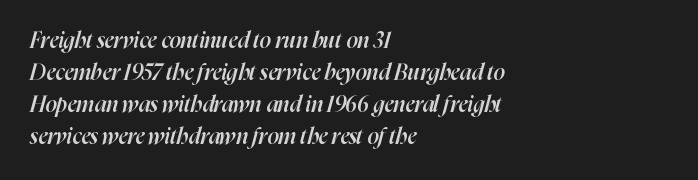
Notice the strokes are somewhat thickened but not fully heavy: this is a semibold. The foot of each line stays bare and open. Horizontal bands of white between lines are of average thickness. These lines keep a tight, regular rhythm from letter to letter. The whole block is typeset with a tilt.
